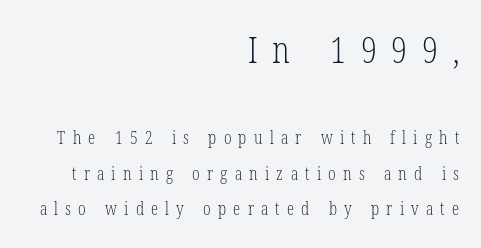
{"serif": "yes", "italic": "no", "bold": "no", "weight": "light", "width": "condensed", "stroke_contrast": "low", "x_height": "medium", "monospaced": "no", "underline": "no", "align": "right", "line_spacing": "loose", "line_spacing_ratio": 1.97, "letter_spacing": "wide", "letter_spacing_em": 0.4, "larger_block": "first", "size_ratio": 2.06, "glyph_px": 37}
